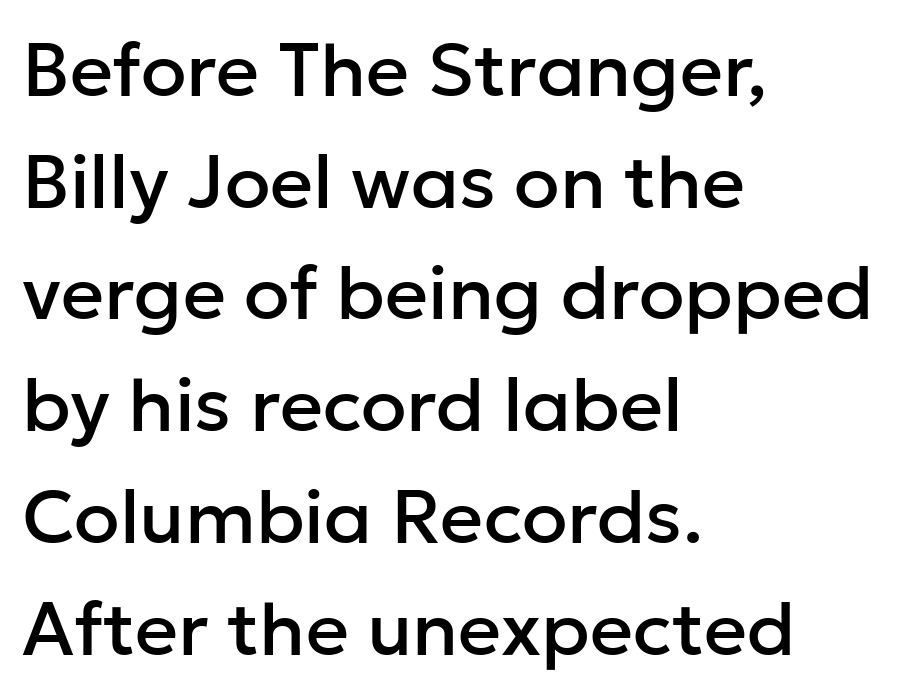
Default kerning and tracking; the words read as compact shapes. No italicization has been applied; the sample stays upright. Is the block centered? No — it sits flush against the left margin. The designer left line spacing at the default.
